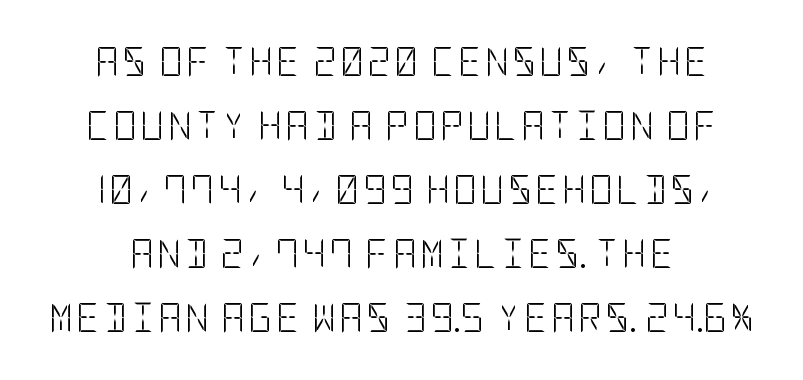
The image shows 29 px light, condensed sans-serif type, upright; set loose line spacing (2.21x), not underlined; low stroke contrast and a large x-height.
